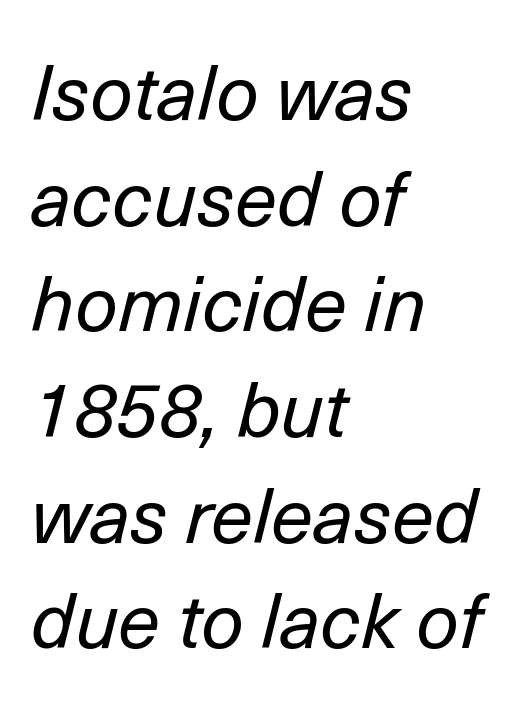
Q: Is the text bold? A: No.
Q: Is the text italic (slanted)? A: Yes, it leans right by about 14 degrees.
Q: Is the text underlined? A: No.
Q: How is the paragraph aligned? A: Left-aligned.
Q: Is the spacing between letters normal or unusually wide? A: Normal.
Q: Is the spacing between lines tight, normal or loose? A: Normal.
Q: Width (condensed, normal, or wide)? A: Normal.
Q: Stroke contrast? A: Low.
Q: x-height? A: Medium.
Q: Monospaced? A: No.
